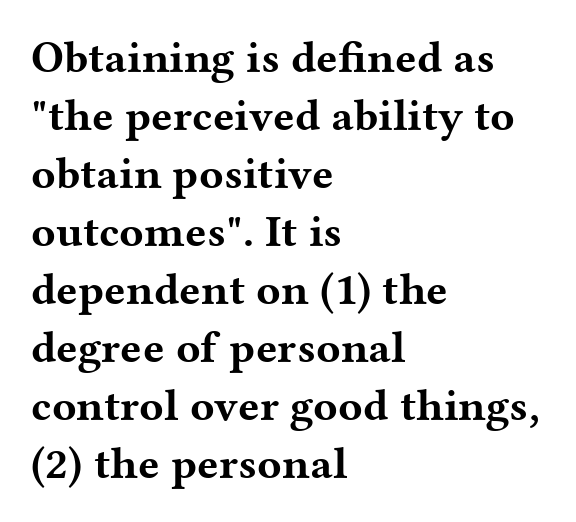
{"serif": "yes", "italic": "no", "bold": "yes", "weight": "bold", "width": "wide", "stroke_contrast": "medium", "x_height": "medium", "monospaced": "no", "underline": "no", "align": "left", "line_spacing": "normal", "line_spacing_ratio": 1.29, "letter_spacing": "normal", "letter_spacing_em": 0.0, "glyph_px": 45}
